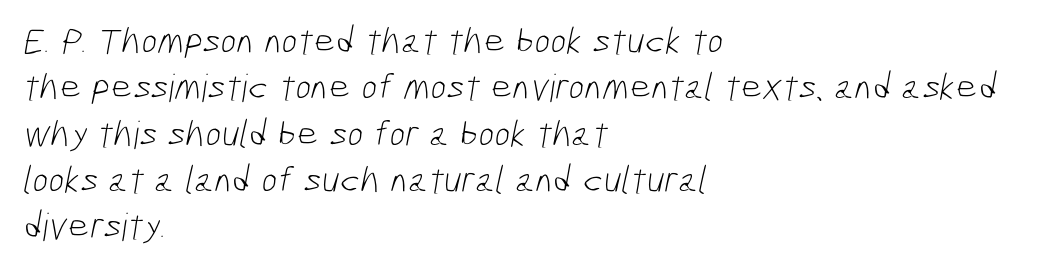
{"serif": "no", "bold": "no", "weight": "light", "width": "condensed", "stroke_contrast": "low", "x_height": "medium", "monospaced": "no", "underline": "no", "align": "left", "line_spacing_ratio": 1.22, "letter_spacing": "normal", "letter_spacing_em": 0.0, "glyph_px": 38}
